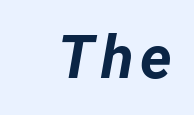
Does the weight exceed regular? Yes, all the way to bold. You could not count columns in this text — the font is proportionally spaced. Bare-footed words on every line. It's the slanting kind of type.
